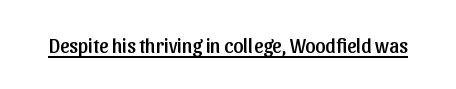
The image shows 20 px text type, upright; set normal letter spacing, underlined.
